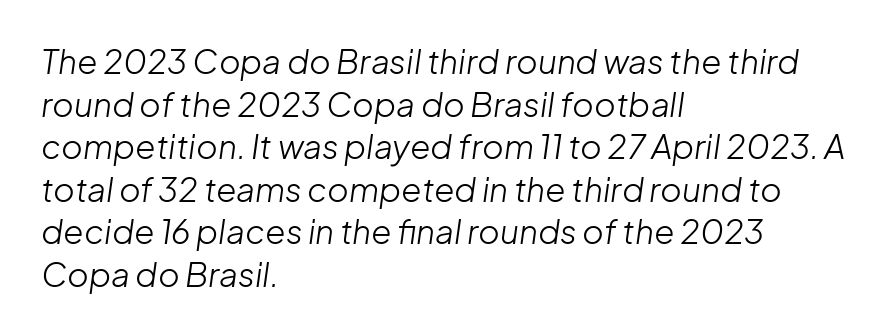
Quick note: underline off. Is this a fixed-width face? No — the glyphs have proportional, varying widths. The designer left line spacing at the default. An italicized treatment has been applied to the whole sample. Counters stay open thanks to moderate or lighter strokes.
